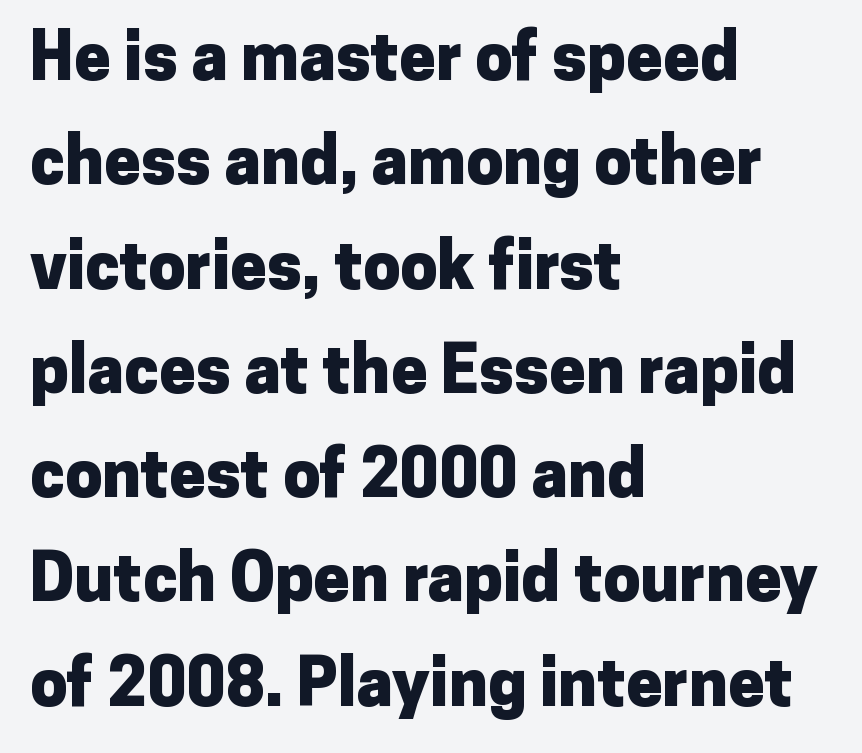
Q: Is the text bold? A: Yes.
Q: Is the text italic (slanted)? A: No, it is upright.
Q: Is the typeface a serif or a sans-serif typeface? A: Sans-serif.
Q: Is the text underlined? A: No.
Q: How is the paragraph aligned? A: Left-aligned.
Q: Is the spacing between letters normal or unusually wide? A: Normal.
Q: Is the spacing between lines tight, normal or loose? A: Normal.
Q: Width (condensed, normal, or wide)? A: Normal.
Q: Stroke contrast? A: Low.
Q: x-height? A: Medium.
Q: Monospaced? A: No.
